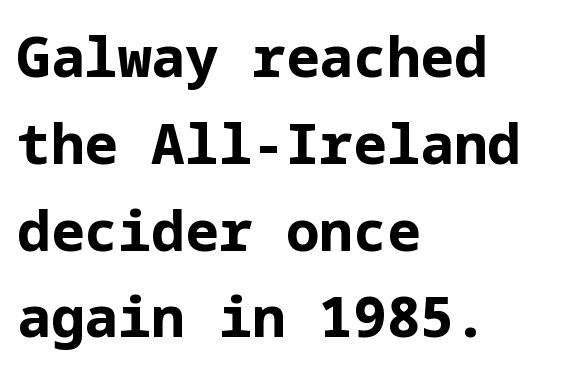
The letters carry no serifs — their stems end cleanly without finishing strokes. This rendering uses left alignment, leaving the right contour irregular. Bare-footed words on every line. Every stem runs plumb, perpendicular to the baseline. These lines keep a tight, regular rhythm from letter to letter. Strong, thick strokes mark this as bold type.
